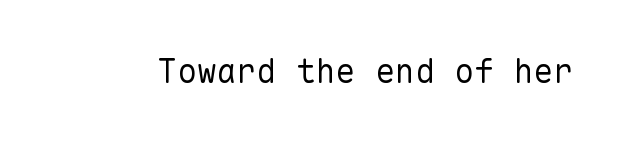
{"serif": "no", "italic": "no", "bold": "no", "weight": "regular", "width": "normal", "stroke_contrast": "low", "x_height": "medium", "monospaced": "yes", "underline": "no", "letter_spacing": "normal", "letter_spacing_em": 0.0, "glyph_px": 33}
